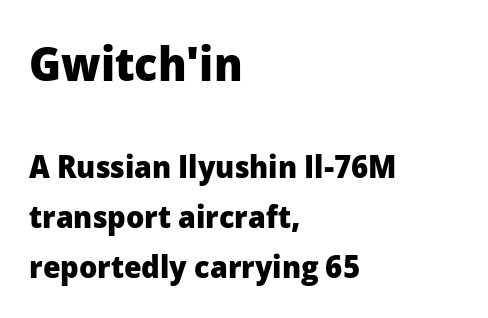
{"serif": "no", "italic": "no", "bold": "yes", "weight": "heavy", "width": "normal", "stroke_contrast": "low", "x_height": "medium", "monospaced": "no", "underline": "no", "align": "left", "line_spacing": "normal", "line_spacing_ratio": 1.57, "letter_spacing": "normal", "letter_spacing_em": 0.0, "larger_block": "first", "size_ratio": 1.5, "glyph_px": 48}
